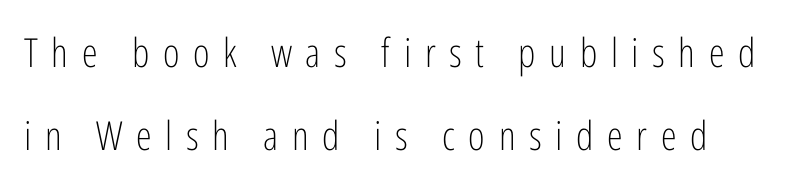
This block would shrink considerably if given ordinary leading; it's expanded now. Each word looks stretched out because of the extra space between its letters. The lettering stays uniformly vertical, giving the passage a roman look. Proportional: the letters do not fall into vertical columns.
